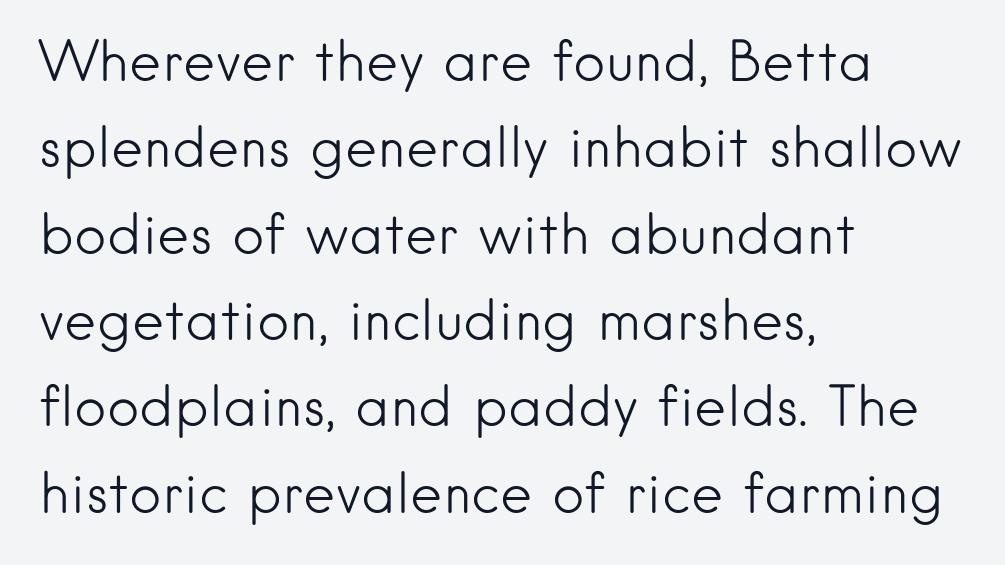
A roman cut, with each character standing at attention. Just letters on the line, the space beneath them empty. This sample uses plain, unmodified letter spacing. I'd call this a sans setting — the letters go barefoot.
